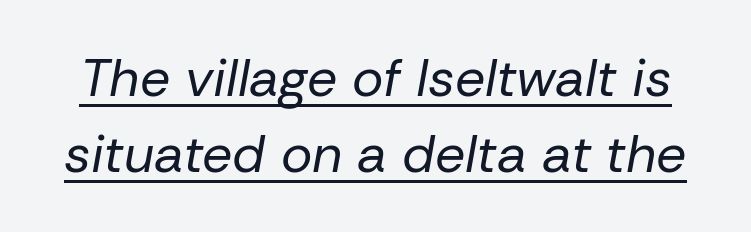
{"italic": "yes", "lean": "right", "slant_degrees": 10, "bold": "no", "weight": "regular", "width": "normal", "stroke_contrast": "low", "x_height": "medium", "monospaced": "no", "underline": "yes", "line_spacing": "normal", "line_spacing_ratio": 1.43, "letter_spacing": "normal", "letter_spacing_em": 0.0, "glyph_px": 53}
